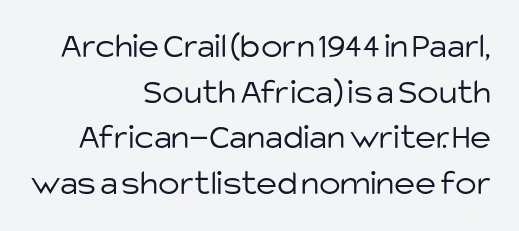
{"serif": "no", "italic": "no", "bold": "no", "weight": "light", "width": "normal", "stroke_contrast": "low", "x_height": "large", "monospaced": "no", "underline": "no", "align": "right", "line_spacing": "normal", "line_spacing_ratio": 1.27, "letter_spacing": "normal", "letter_spacing_em": 0.0, "glyph_px": 36}
